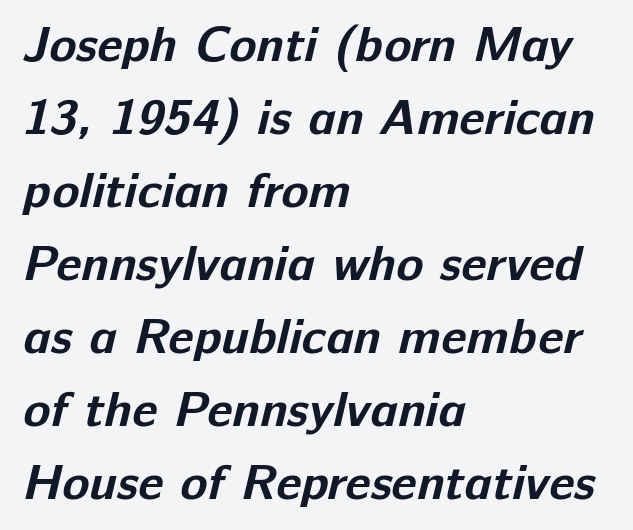
{"serif": "no", "bold": "yes", "weight": "bold", "width": "normal", "stroke_contrast": "low", "x_height": "medium", "monospaced": "no", "underline": "no", "align": "left", "line_spacing": "normal", "line_spacing_ratio": 1.46, "letter_spacing": "normal", "letter_spacing_em": 0.0, "glyph_px": 50}
